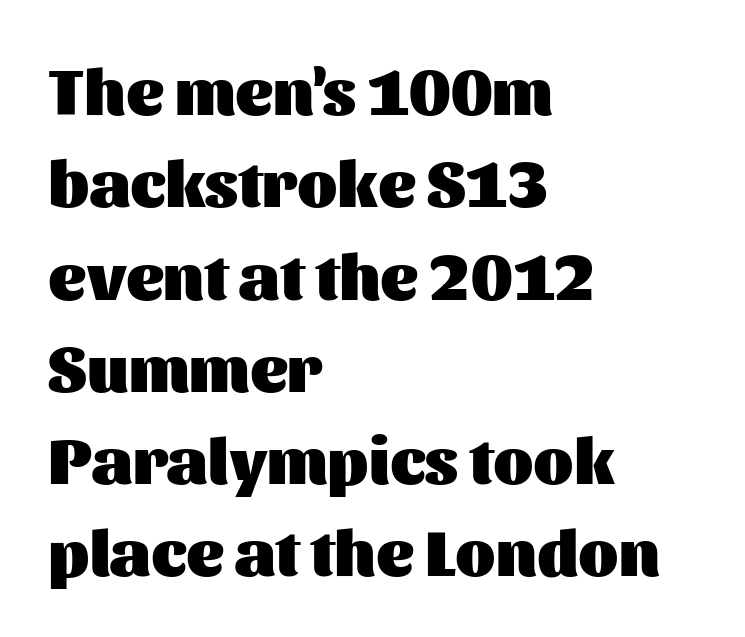
The image shows 65 px heavy sans-serif type, upright; set left-aligned, normal line spacing (1.42x), normal letter spacing, not underlined; medium stroke contrast and a medium x-height.
